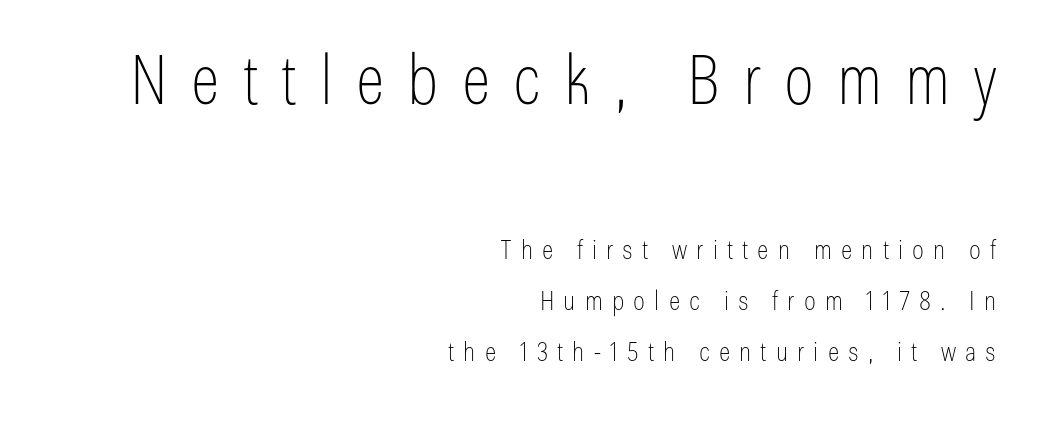
These lines have a slow, spaced-out rhythm from letter to letter. In this sample the first text group is rendered at the bigger scale. If you drew a ruler down the right edge, every line would touch it. You can tell from the bare stems that sans-serif type was used. Do the letters lean? They stand straight. A typesetter would call this proportional, since set widths differ per character.
